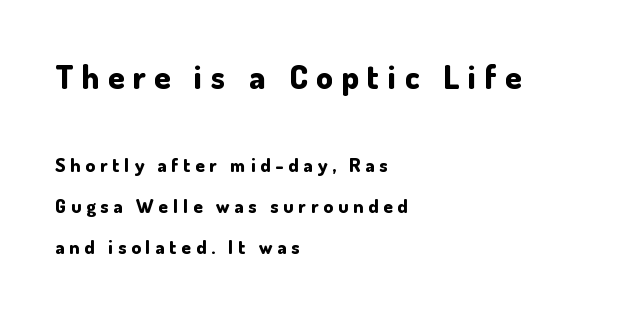
Q: Is the text bold? A: Yes.
Q: Is the text italic (slanted)? A: No, it is upright.
Q: Is the typeface a serif or a sans-serif typeface? A: Sans-serif.
Q: Is the text underlined? A: No.
Q: How is the paragraph aligned? A: Left-aligned.
Q: Is the spacing between letters normal or unusually wide? A: Unusually wide.
Q: Is the spacing between lines tight, normal or loose? A: Loose.
Q: Which block of text is set in a larger size, the first (top) or the second (bottom)? A: The first (top) one.
Q: Width (condensed, normal, or wide)? A: Normal.
Q: Stroke contrast? A: Low.
Q: x-height? A: Small.
Q: Monospaced? A: No.
